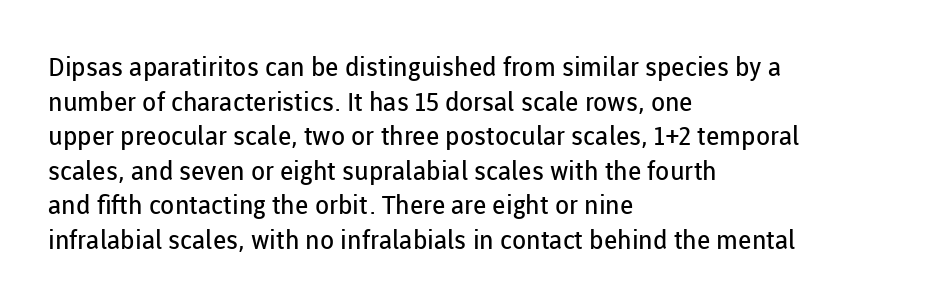
Q: Is the text bold? A: No.
Q: Is the text italic (slanted)? A: No, it is upright.
Q: Is the text underlined? A: No.
Q: How is the paragraph aligned? A: Left-aligned.
Q: Is the spacing between letters normal or unusually wide? A: Normal.
Q: Is the spacing between lines tight, normal or loose? A: Normal.
